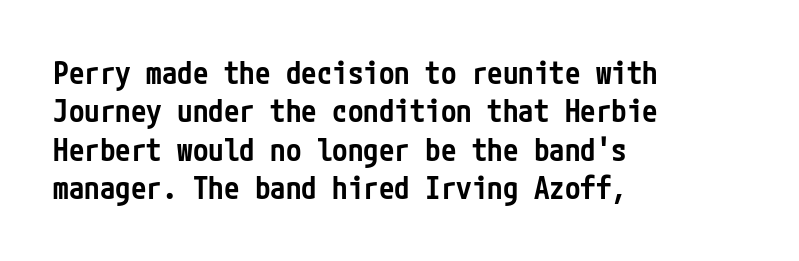
The image shows 31 px semibold, condensed sans-serif type, upright; set left-aligned, line spacing 1.24x, normal letter spacing, not underlined; low stroke contrast and a medium x-height.
